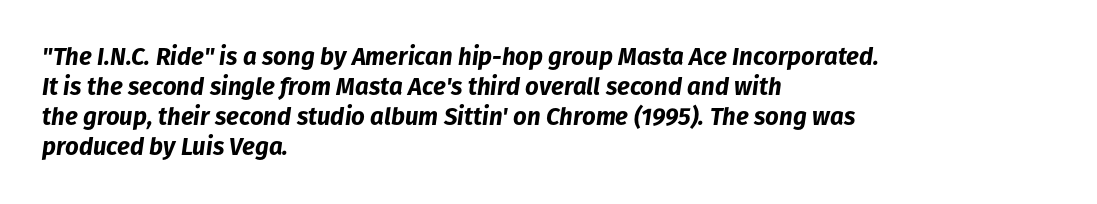
The image shows 24 px bold type, italic (leaning right); set left-aligned, normal line spacing (1.25x), normal letter spacing, not underlined.
